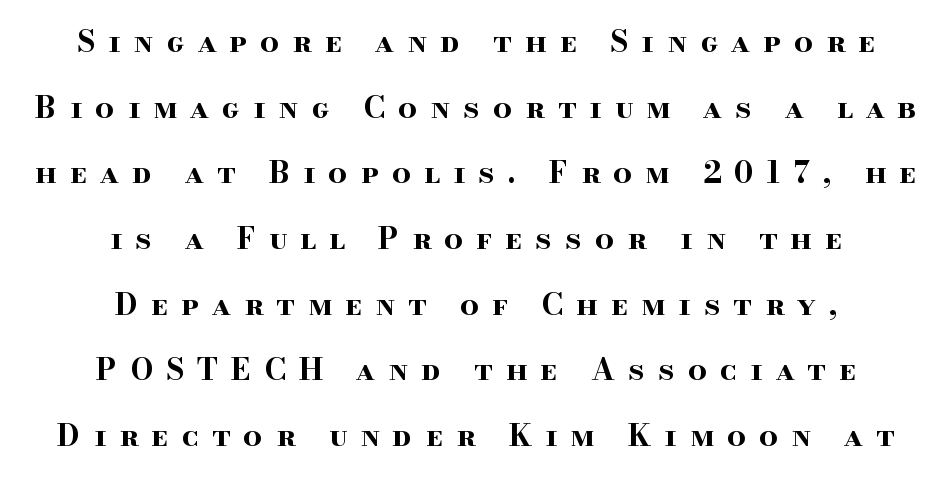
The whitespace from short lines is split evenly between both sides. Letters rest on an invisible, unmarked baseline. Substantial extra tracking has been applied to these lines. Emphasis by weight is at full strength: bold.
